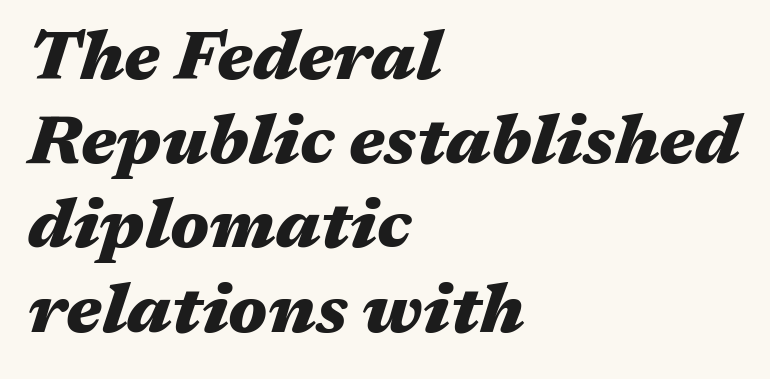
Q: Is the text bold? A: Yes.
Q: Is the text italic (slanted)? A: Yes, it leans right by about 17 degrees.
Q: Is the text underlined? A: No.
Q: How is the paragraph aligned? A: Left-aligned.
Q: Is the spacing between letters normal or unusually wide? A: Normal.
Q: Width (condensed, normal, or wide)? A: Wide.
Q: Stroke contrast? A: Medium.
Q: x-height? A: Medium.
Q: Monospaced? A: No.
